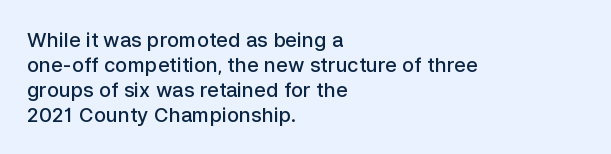
The image shows 20 px text type, upright; set left-aligned, normal line spacing (1.25x), normal letter spacing, not underlined.
